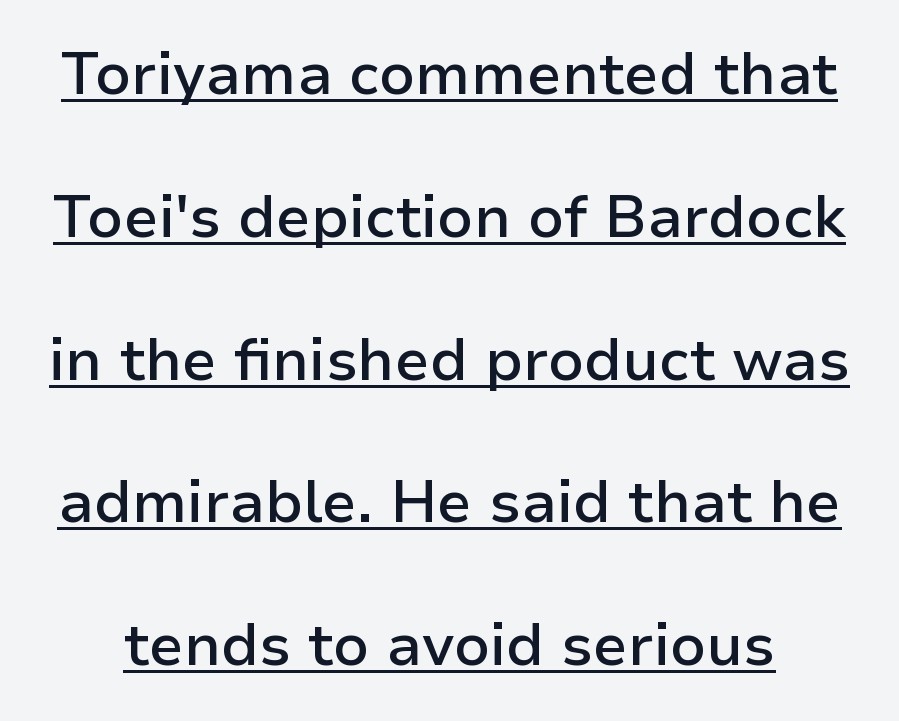
{"serif": "no", "italic": "no", "bold": "semi", "weight": "semibold", "width": "normal", "stroke_contrast": "low", "x_height": "medium", "monospaced": "no", "underline": "yes", "line_spacing": "loose", "line_spacing_ratio": 2.42, "letter_spacing": "normal", "letter_spacing_em": 0.0, "glyph_px": 59}
